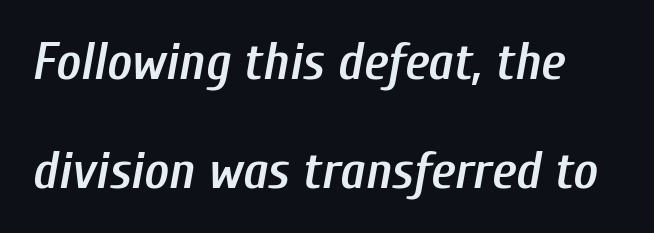
The image shows 53 px semibold, condensed type, italic (leaning right); set left-aligned, loose line spacing (2.05x), normal letter spacing, not underlined; low stroke contrast and a medium x-height.
